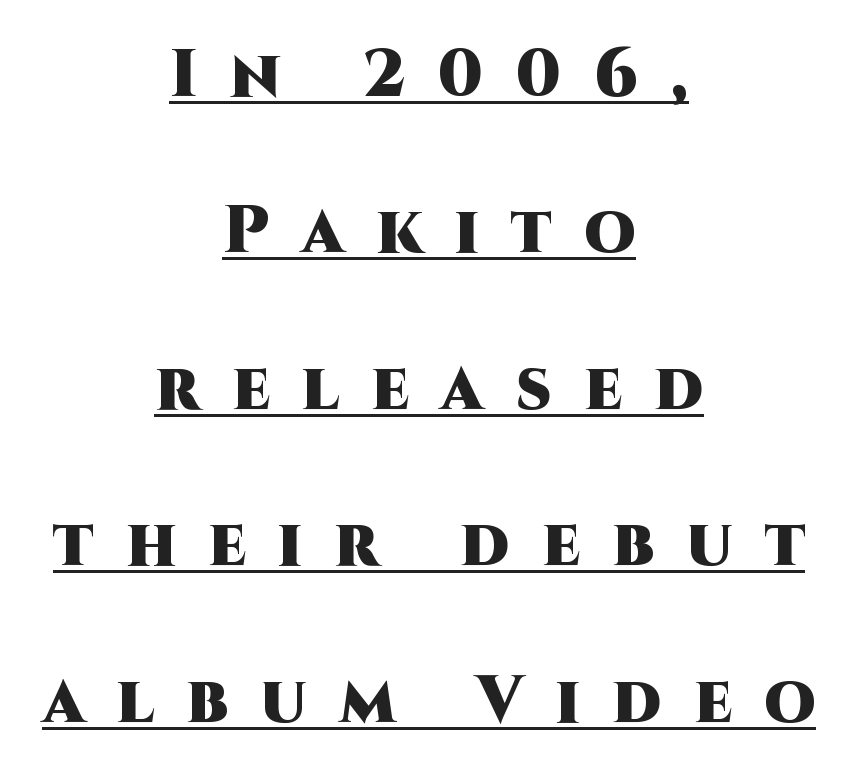
Think of a printed novel: that variable character pitch is what you see here. The sample has been set heavy, in full bold. Caption: lettering with a line underneath. The text was rendered using a sans face with plain stroke endings.
